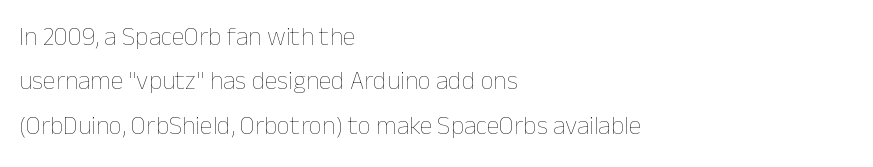
Q: Is the text bold? A: No.
Q: Is the text italic (slanted)? A: No, it is upright.
Q: Is the text underlined? A: No.
Q: How is the paragraph aligned? A: Left-aligned.
Q: Is the spacing between letters normal or unusually wide? A: Normal.
